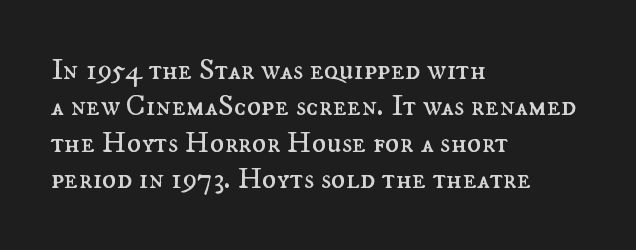
The type sits square on the baseline with zero lean. In CSS terms this would be text-align: left. Think of a printed novel: that variable character pitch is what you see here. Caption: standard tracking, unaltered.
